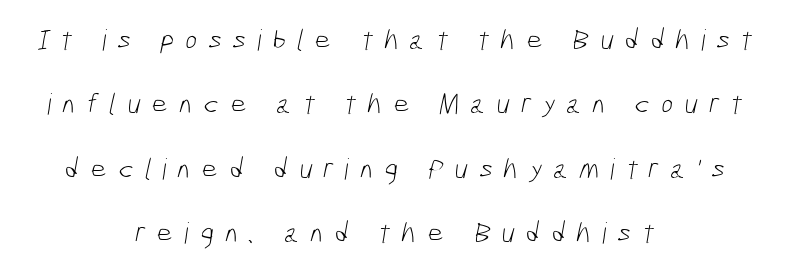
What's the leading like? Stretched, with rows far apart. The zone under the glyphs is completely vacant. Are there feet on the stems? There aren't — it's a sans. In terms of letterspacing, this is a distinctly airy, spread setting.
